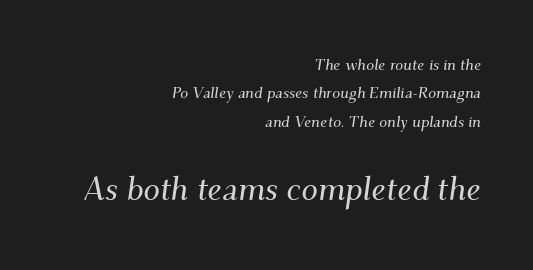
Default kerning and tracking; the words read as compact shapes. The face used here is seriffed, in the tradition of book romans. Observe the lean: these are italic letterforms. Casual observation: everything's shoved over to the right. The space beneath each line is pristine and unruled. The letters advance in unequal steps, a hallmark of proportional type.
